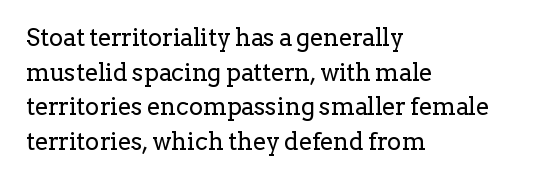
{"italic": "no", "bold": "no", "underline": "no", "align": "left", "line_spacing": "normal", "line_spacing_ratio": 1.44, "letter_spacing": "normal", "letter_spacing_em": 0.0, "glyph_px": 24}
